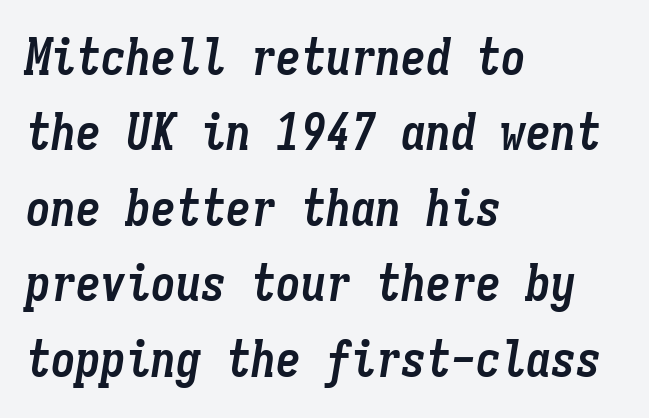
Left-aligned paragraph, ragged on the right. The gap between lines stays unmarked. Does extra space separate the letters? No, they use regular spacing. Each letter, wide or thin by design, is forced into the same width here.
